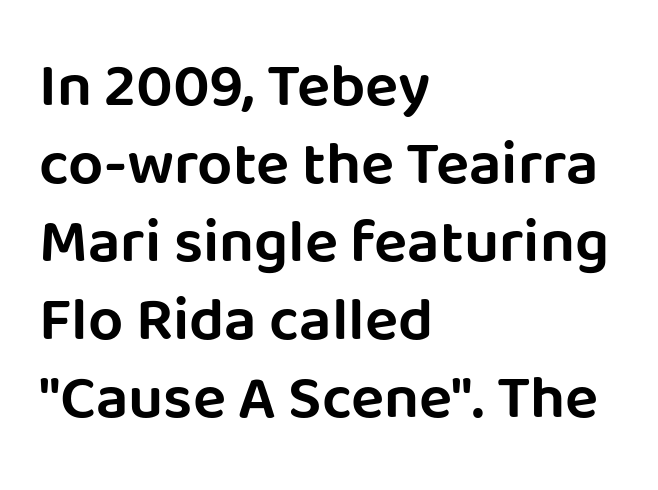
{"serif": "no", "italic": "no", "width": "normal", "stroke_contrast": "low", "x_height": "large", "monospaced": "no", "underline": "no", "align": "left", "line_spacing": "normal", "line_spacing_ratio": 1.26, "letter_spacing": "normal", "letter_spacing_em": 0.0, "glyph_px": 62}
